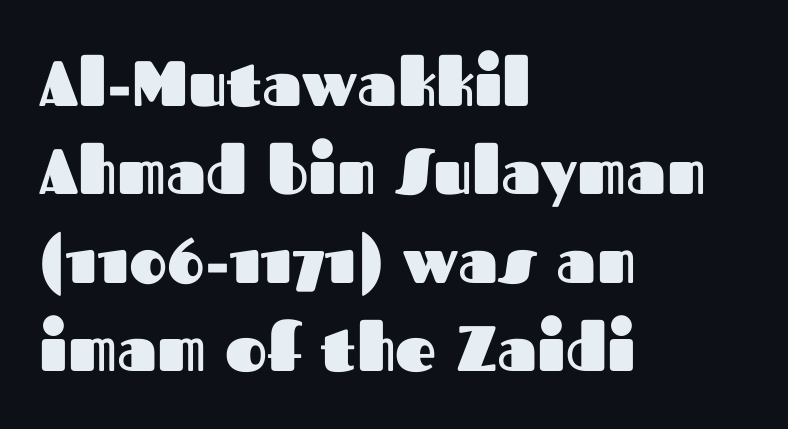
{"serif": "no", "italic": "no", "bold": "yes", "weight": "heavy", "width": "normal", "stroke_contrast": "medium", "x_height": "medium", "monospaced": "no", "underline": "no", "align": "left", "line_spacing": "normal", "line_spacing_ratio": 1.38, "letter_spacing": "normal", "letter_spacing_em": 0.0, "glyph_px": 64}
